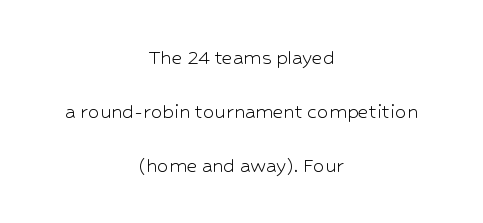
Q: Is the text bold? A: No.
Q: Is the text italic (slanted)? A: No, it is upright.
Q: Is the text underlined? A: No.
Q: How is the paragraph aligned? A: Centered.
Q: Is the spacing between letters normal or unusually wide? A: Normal.
Q: Is the spacing between lines tight, normal or loose? A: Loose.
